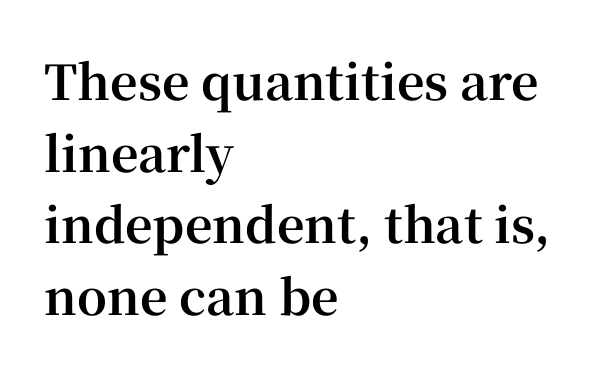
Students, note that the glyphs here touch the page at normal intervals. In terms of letterform style, serifs are clearly present. The space directly below the letters is spotless. Upright lettering throughout.
